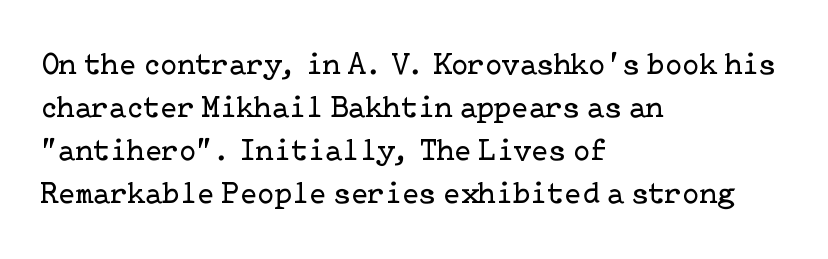
Line starts are locked; line ends wander. Think standard paragraph weight, or any step lighter than that. Regular leading. Serif or sans? Serif — the stroke terminals have little feet.
